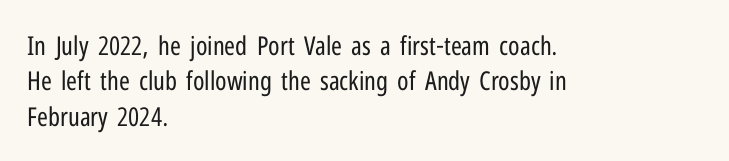
Q: Is the text bold? A: No.
Q: Is the text italic (slanted)? A: No, it is upright.
Q: Is the text underlined? A: No.
Q: How is the paragraph aligned? A: Left-aligned.
Q: Is the spacing between letters normal or unusually wide? A: Normal.
Q: Is the spacing between lines tight, normal or loose? A: Normal.
